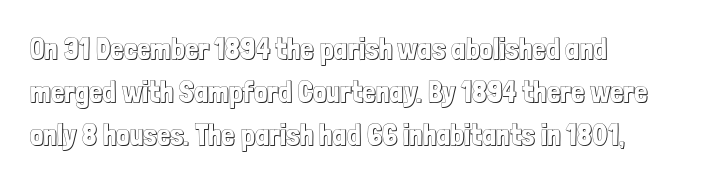
{"italic": "no", "width": "condensed", "x_height": "medium", "monospaced": "no", "underline": "no", "align": "left", "line_spacing": "normal", "line_spacing_ratio": 1.43, "letter_spacing": "normal", "letter_spacing_em": 0.0, "glyph_px": 30}
